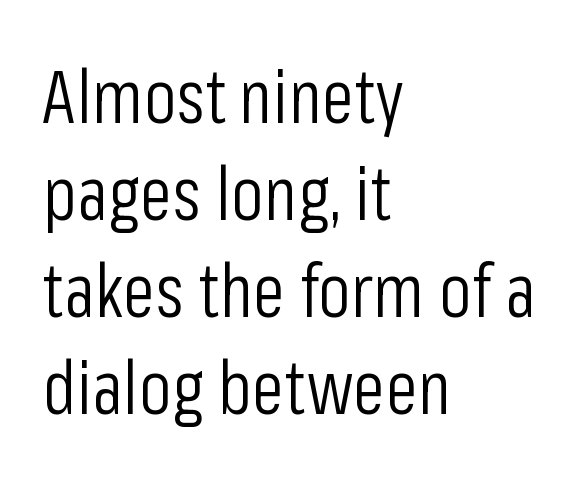
The image shows 74 px light, condensed sans-serif type, upright; set left-aligned, normal line spacing (1.31x), normal letter spacing, not underlined; low stroke contrast and a medium x-height.
